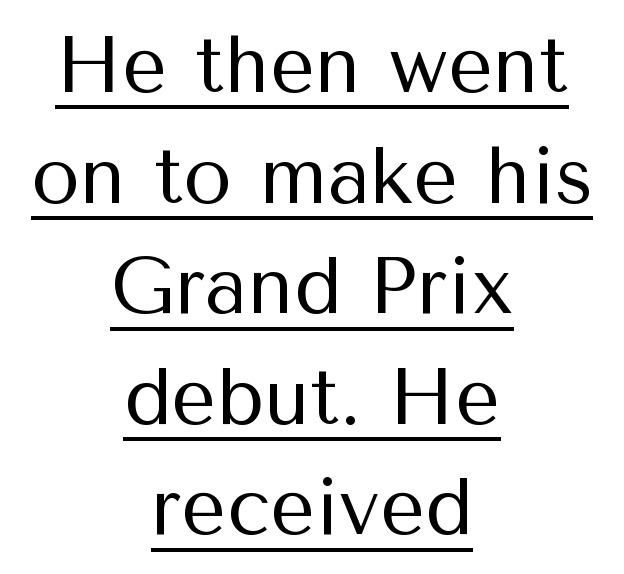
If you drew a line through each stem, it would be perfectly vertical. The typesetter chose a symmetrical, centered arrangement here. Default kerning and tracking; the words read as compact shapes. Weight class: somewhere from thin through regular. Looks like regular typesetting: each glyph gets only the width it needs. Evenly set lines give the paragraph a standard silhouette.
